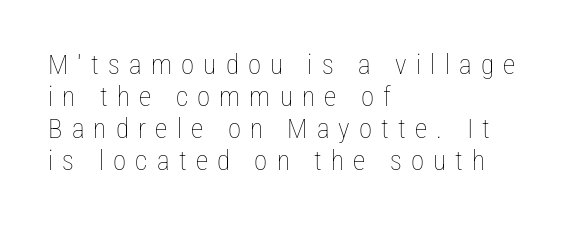
No italicization has been applied; the sample stays upright. Which margin do the lines hug? The left one — the right edge is uneven. Tracking here is generous; glyphs stand well apart from one another. Stems and bowls with no extra thickness — not bold. A bare baseline throughout the passage.
